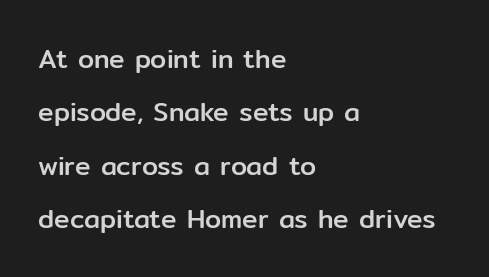
Is there any slant? The stems are plumb. The passage is arranged the way most books set body copy — flush left. The space between consecutive lines is lavish. Check the space under the baseline: it is left empty. Short note: letters normally spaced.
